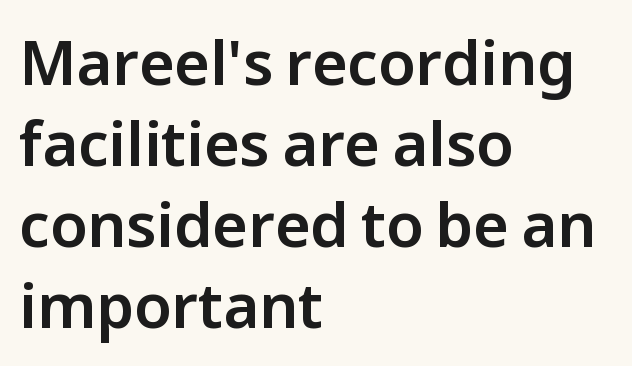
Q: Is the text italic (slanted)? A: No, it is upright.
Q: Is the typeface a serif or a sans-serif typeface? A: Sans-serif.
Q: Is the text underlined? A: No.
Q: How is the paragraph aligned? A: Left-aligned.
Q: Is the spacing between letters normal or unusually wide? A: Normal.
Q: Is the spacing between lines tight, normal or loose? A: Normal.
Q: Width (condensed, normal, or wide)? A: Normal.
Q: Stroke contrast? A: Low.
Q: x-height? A: Medium.
Q: Monospaced? A: No.
